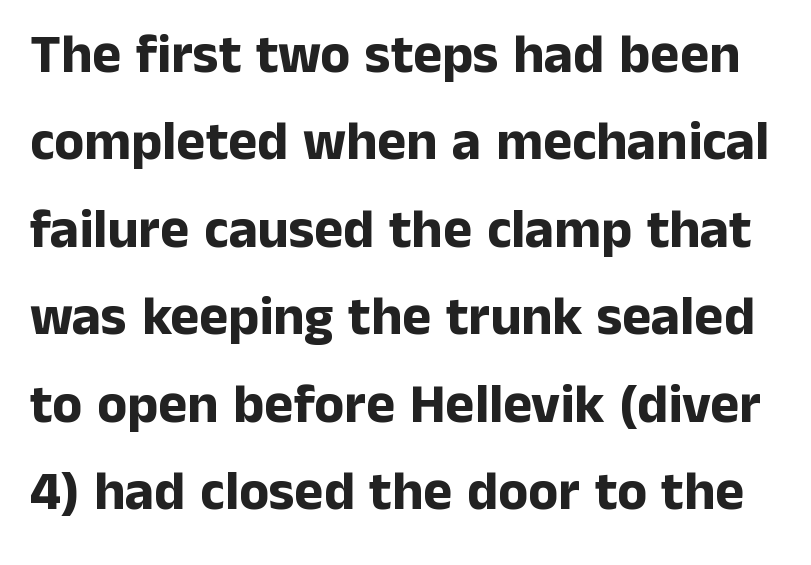
Each letter keeps its own natural width here, so spacing adapts to shape. Nobody touched the tracking dial on this one. In terms of leading, this rendering sits right in the middle. Regarding serifs, this sample does without them.
